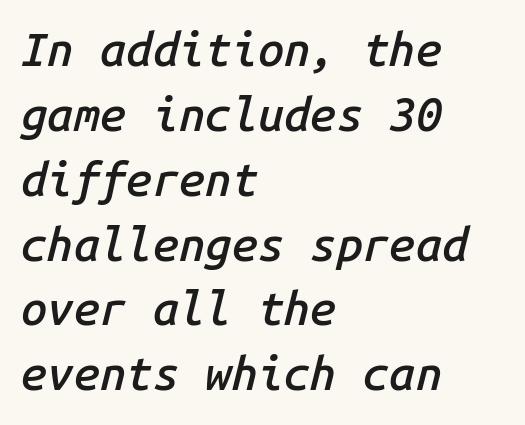
The image shows 47 px semibold type, italic (leaning right), monospaced; set left-aligned, normal line spacing (1.38x), normal letter spacing, not underlined; low stroke contrast and a medium x-height.
